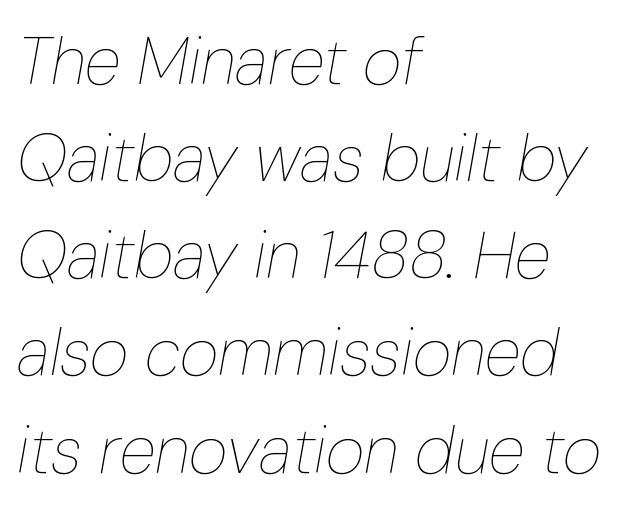
Q: Is the text bold? A: No.
Q: Is the text italic (slanted)? A: Yes, it leans right by about 10 degrees.
Q: Is the text underlined? A: No.
Q: How is the paragraph aligned? A: Left-aligned.
Q: Is the spacing between letters normal or unusually wide? A: Normal.
Q: Is the spacing between lines tight, normal or loose? A: Normal.
Q: Width (condensed, normal, or wide)? A: Condensed.
Q: Stroke contrast? A: Low.
Q: x-height? A: Medium.
Q: Monospaced? A: No.
